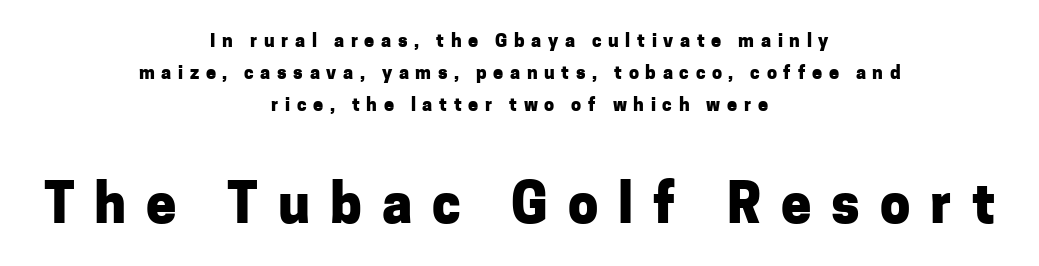
The image shows 54 px heavy sans-serif type, upright; set centered, line spacing 1.79x, unusually wide letter spacing (+0.37 em), not underlined; the second (bottom) block is 3.0x larger; low stroke contrast and a medium x-height.
